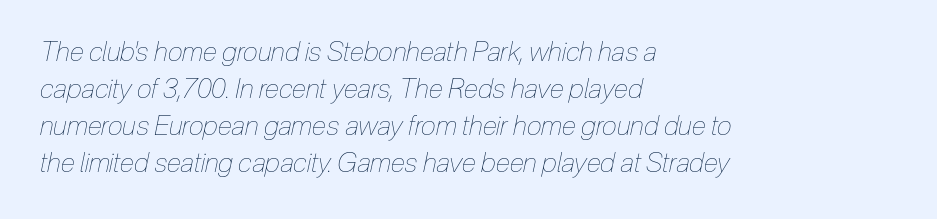
The image shows 27 px text type, italic (leaning right); set left-aligned, normal line spacing (1.37x), normal letter spacing, not underlined.
